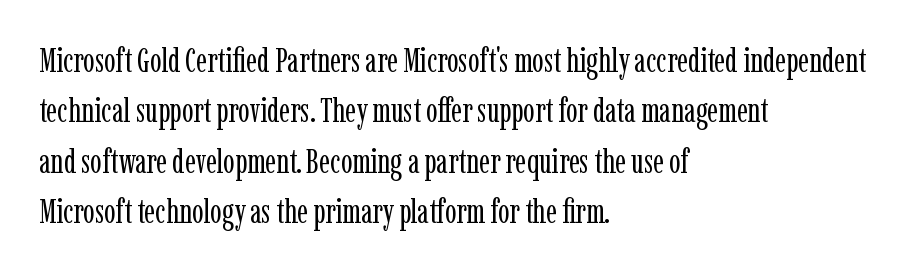
{"serif": "yes", "italic": "no", "bold": "no", "weight": "regular", "width": "condensed", "stroke_contrast": "low", "x_height": "medium", "monospaced": "no", "underline": "no", "align": "left", "line_spacing": "normal", "line_spacing_ratio": 1.48, "letter_spacing": "normal", "letter_spacing_em": 0.0, "glyph_px": 34}
